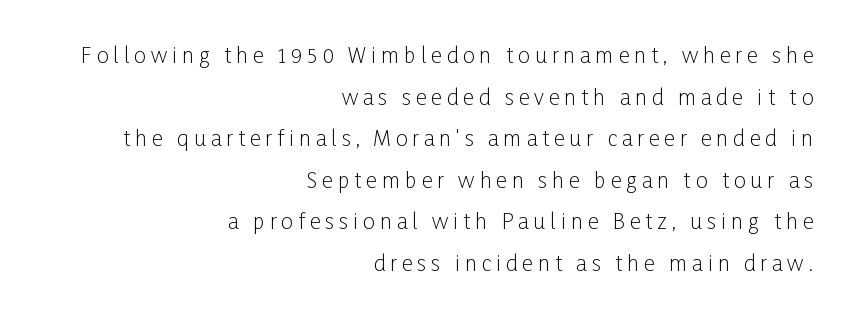
The image shows 21 px text type, upright; set right-aligned, loose line spacing (1.98x), unusually wide letter spacing (+0.24 em), not underlined.
